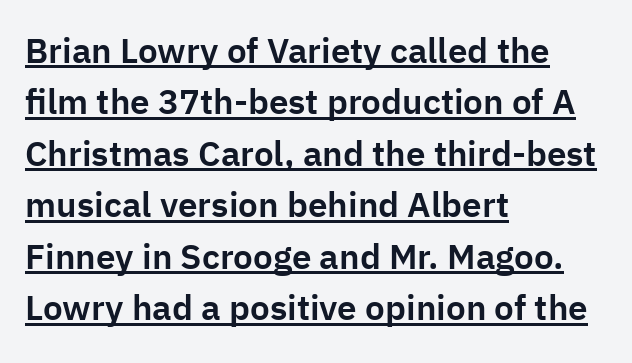
Q: Is the text italic (slanted)? A: No, it is upright.
Q: Is the typeface a serif or a sans-serif typeface? A: Sans-serif.
Q: Is the text underlined? A: Yes.
Q: How is the paragraph aligned? A: Left-aligned.
Q: Is the spacing between letters normal or unusually wide? A: Normal.
Q: Is the spacing between lines tight, normal or loose? A: Normal.
Q: Width (condensed, normal, or wide)? A: Normal.
Q: Stroke contrast? A: Low.
Q: x-height? A: Medium.
Q: Monospaced? A: No.
